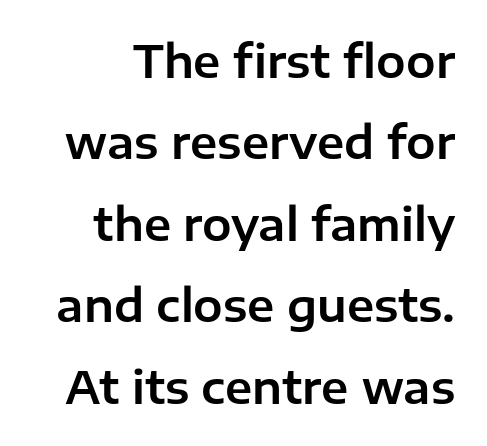
Ordinary non-slanted type is in use. Varying glyph widths throughout — classic text-font behaviour. No extra tracking has been applied to these lines. This sample uses a sans-serif face. Nobody drew a line under any word here.
